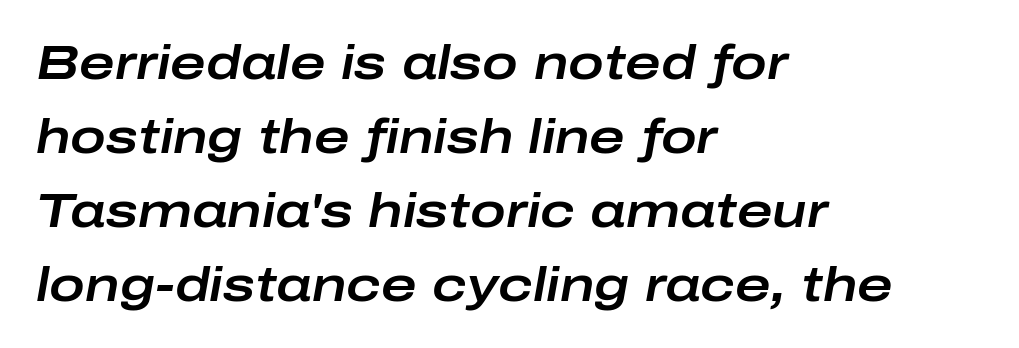
Q: Is the text italic (slanted)? A: Yes, it leans right by about 10 degrees.
Q: Is the text underlined? A: No.
Q: How is the paragraph aligned? A: Left-aligned.
Q: Is the spacing between letters normal or unusually wide? A: Normal.
Q: Is the spacing between lines tight, normal or loose? A: Normal.
Q: Width (condensed, normal, or wide)? A: Wide.
Q: Stroke contrast? A: Low.
Q: x-height? A: Medium.
Q: Monospaced? A: No.
